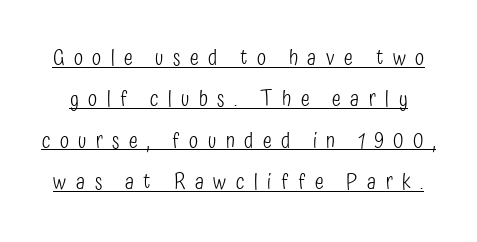
Q: Is the text bold? A: No.
Q: Is the text italic (slanted)? A: No, it is upright.
Q: Is the text underlined? A: Yes.
Q: Is the spacing between letters normal or unusually wide? A: Unusually wide.
Q: Is the spacing between lines tight, normal or loose? A: Loose.
